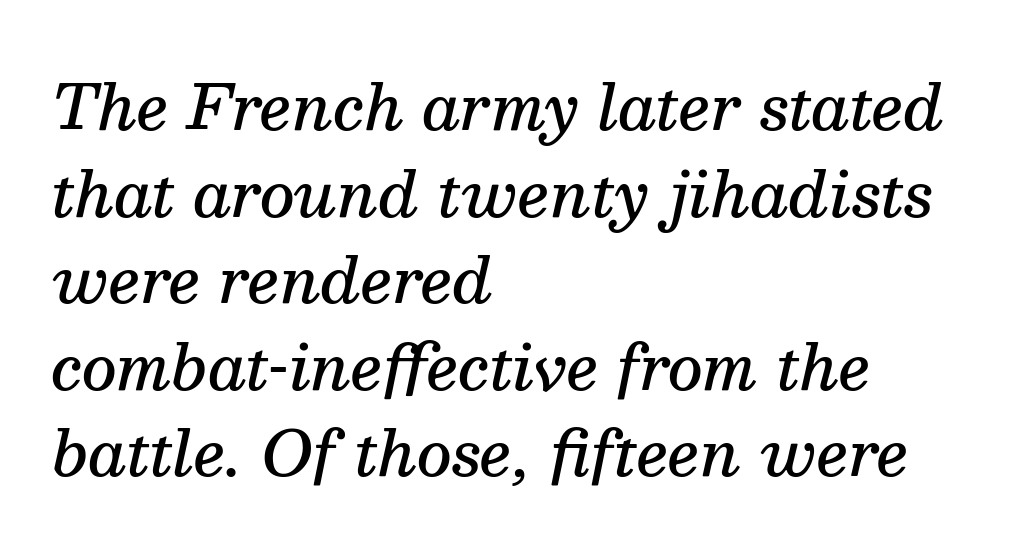
{"serif": "yes", "italic": "yes", "lean": "right", "slant_degrees": 13, "bold": "semi", "weight": "semibold", "width": "normal", "stroke_contrast": "medium", "x_height": "medium", "monospaced": "no", "underline": "no", "align": "left", "line_spacing": "normal", "line_spacing_ratio": 1.42, "letter_spacing": "normal", "letter_spacing_em": 0.0, "glyph_px": 61}
